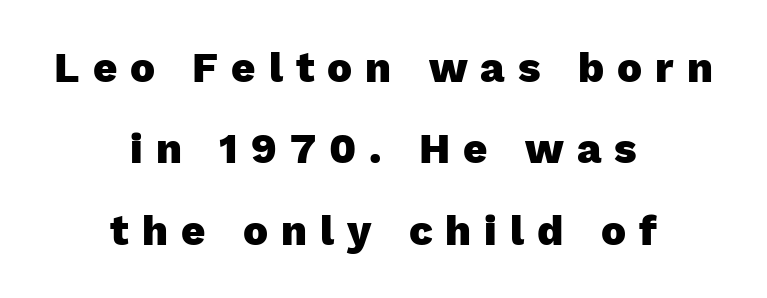
Q: Is the text bold? A: Yes.
Q: Is the text italic (slanted)? A: No, it is upright.
Q: Is the typeface a serif or a sans-serif typeface? A: Sans-serif.
Q: Is the text underlined? A: No.
Q: How is the paragraph aligned? A: Centered.
Q: Is the spacing between letters normal or unusually wide? A: Unusually wide.
Q: Is the spacing between lines tight, normal or loose? A: Loose.
Q: Width (condensed, normal, or wide)? A: Normal.
Q: Stroke contrast? A: Low.
Q: x-height? A: Medium.
Q: Monospaced? A: No.
